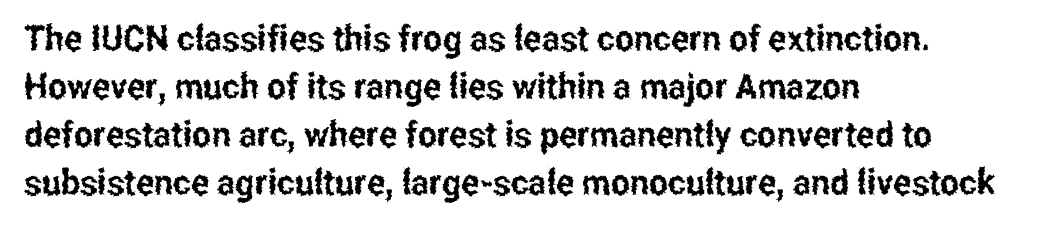
{"serif": "no", "italic": "no", "width": "condensed", "stroke_contrast": "low", "x_height": "medium", "monospaced": "no", "underline": "no", "align": "left", "line_spacing": "normal", "line_spacing_ratio": 1.33, "letter_spacing": "normal", "letter_spacing_em": 0.0, "glyph_px": 36}
